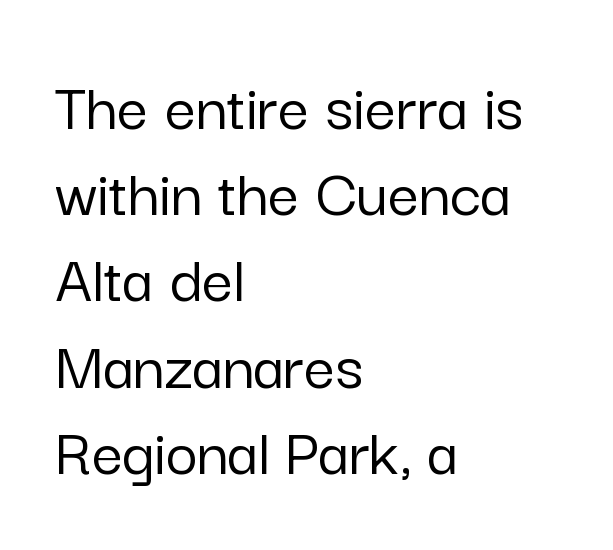
Each letter's strokes conclude bluntly, with no projecting serifs. The leading is moderate, giving the passage an even texture. Horizontally, the lines are justified to the leading edge only. The passage shown has conventional tracking throughout. Looks like regular typesetting: each glyph gets only the width it needs. Vertical strokes here are truly vertical.
